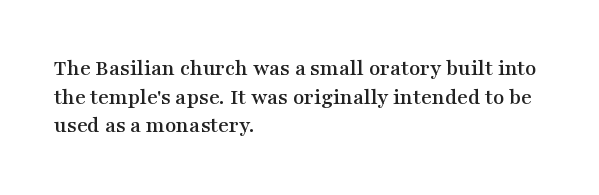
{"italic": "no", "underline": "no", "align": "left", "line_spacing_ratio": 1.24, "letter_spacing": "normal", "letter_spacing_em": 0.0, "glyph_px": 23}
